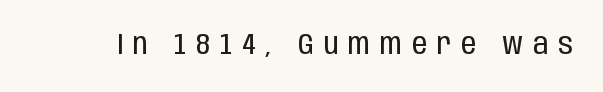
The space beneath each line is pristine and unruled. The strokes carry an ordinary text weight at most. This sample has the flowing, uneven cadence of proportional lettering. The passage shown has open, widely tracked lettering throughout.
